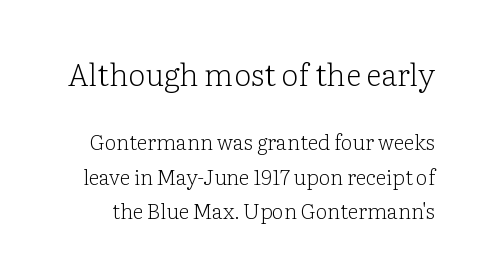
Typographically, this falls in the serif category. This block has exactly the height ordinary leading produces. Check the space under the baseline: it is left empty. This reads as an unemphasized weight, regular at the heaviest.
